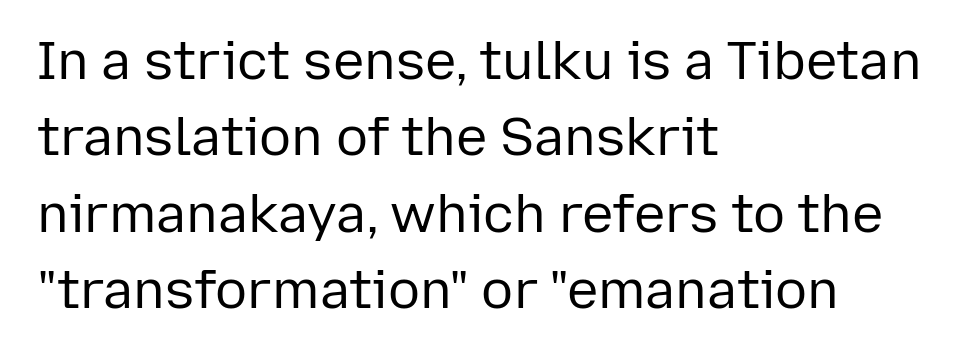
Whoever set this chose a conventional vertical rhythm. The space directly below the letters is spotless. What stands out about the letter spacing? Nothing — it is the standard amount. This sample has the flowing, uneven cadence of proportional lettering. These glyphs show unthickened strokes, regular width or finer.
